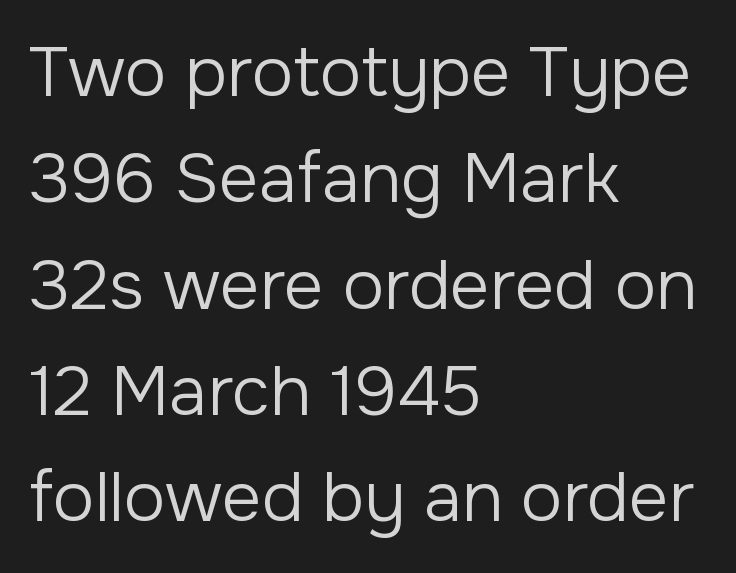
Q: Is the text bold? A: No.
Q: Is the text italic (slanted)? A: No, it is upright.
Q: Is the typeface a serif or a sans-serif typeface? A: Sans-serif.
Q: Is the text underlined? A: No.
Q: How is the paragraph aligned? A: Left-aligned.
Q: Is the spacing between letters normal or unusually wide? A: Normal.
Q: Is the spacing between lines tight, normal or loose? A: Normal.
Q: Width (condensed, normal, or wide)? A: Normal.
Q: Stroke contrast? A: Low.
Q: x-height? A: Medium.
Q: Monospaced? A: No.
